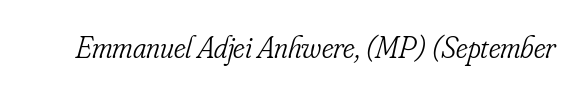
Q: Is the text bold? A: No.
Q: Is the text italic (slanted)? A: Yes, it leans right by about 16 degrees.
Q: Is the typeface a serif or a sans-serif typeface? A: Serif.
Q: Is the text underlined? A: No.
Q: Is the spacing between letters normal or unusually wide? A: Normal.
Q: Width (condensed, normal, or wide)? A: Condensed.
Q: Stroke contrast? A: Low.
Q: x-height? A: Small.
Q: Monospaced? A: No.
